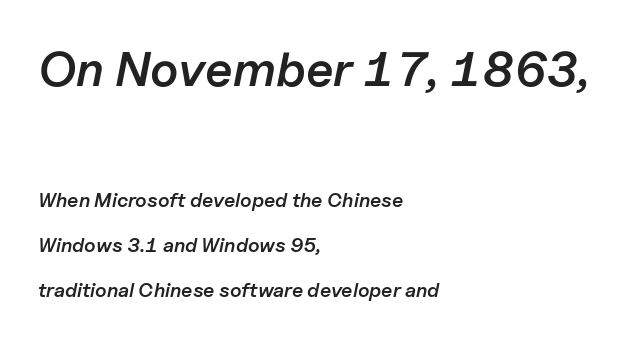
The image shows 49 px semibold type, italic (leaning right); set left-aligned, loose line spacing (2.25x), normal letter spacing, not underlined; the first (top) block is 2.45x larger; low stroke contrast and a medium x-height.
